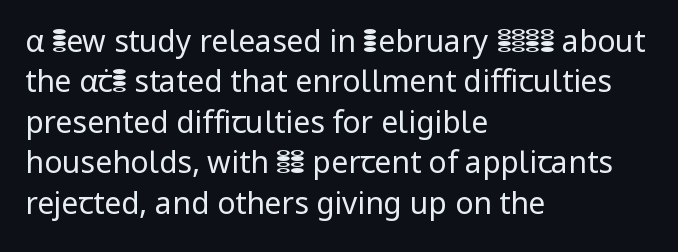
{"serif": "no", "italic": "no", "bold": "no", "weight": "regular", "width": "normal", "stroke_contrast": "low", "x_height": "medium", "monospaced": "no", "underline": "no", "align": "left", "line_spacing": "normal", "line_spacing_ratio": 1.35, "letter_spacing": "normal", "letter_spacing_em": 0.0, "glyph_px": 30}
